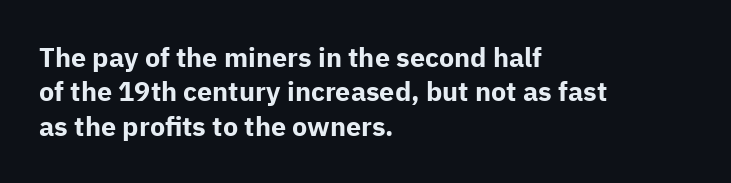
{"italic": "no", "bold": "yes", "underline": "no", "align": "left", "line_spacing": "normal", "line_spacing_ratio": 1.27, "letter_spacing": "normal", "letter_spacing_em": 0.0, "glyph_px": 27}
